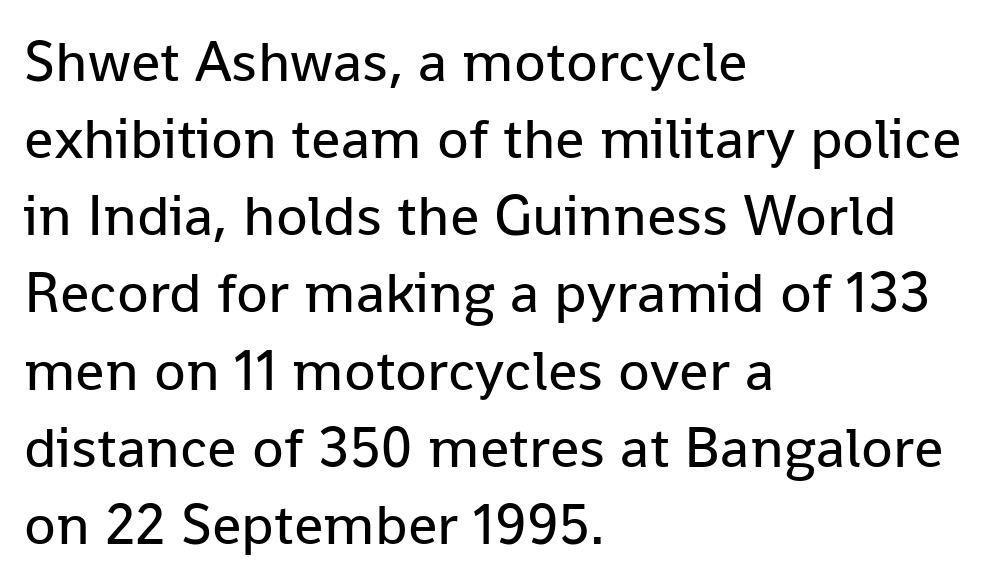
Q: Is the text bold? A: No.
Q: Is the text italic (slanted)? A: No, it is upright.
Q: Is the typeface a serif or a sans-serif typeface? A: Sans-serif.
Q: Is the text underlined? A: No.
Q: How is the paragraph aligned? A: Left-aligned.
Q: Is the spacing between letters normal or unusually wide? A: Normal.
Q: Is the spacing between lines tight, normal or loose? A: Normal.
Q: Width (condensed, normal, or wide)? A: Normal.
Q: Stroke contrast? A: Low.
Q: x-height? A: Medium.
Q: Monospaced? A: No.
